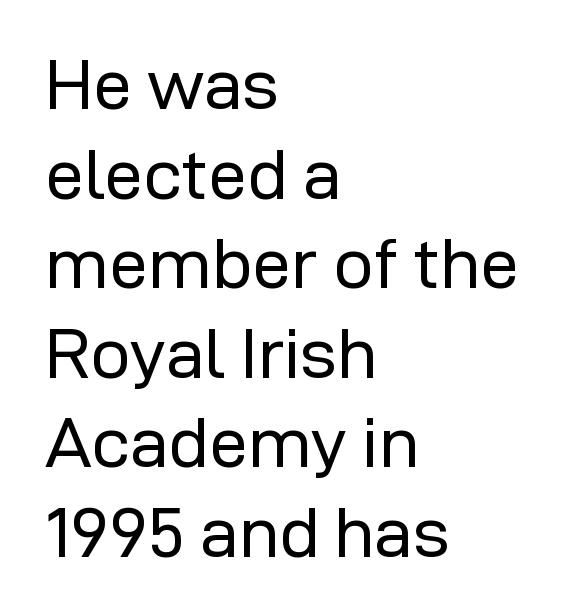
Q: Is the text bold? A: No.
Q: Is the text italic (slanted)? A: No, it is upright.
Q: Is the typeface a serif or a sans-serif typeface? A: Sans-serif.
Q: Is the text underlined? A: No.
Q: How is the paragraph aligned? A: Left-aligned.
Q: Is the spacing between letters normal or unusually wide? A: Normal.
Q: Is the spacing between lines tight, normal or loose? A: Normal.
Q: Width (condensed, normal, or wide)? A: Normal.
Q: Stroke contrast? A: Low.
Q: x-height? A: Medium.
Q: Monospaced? A: No.
